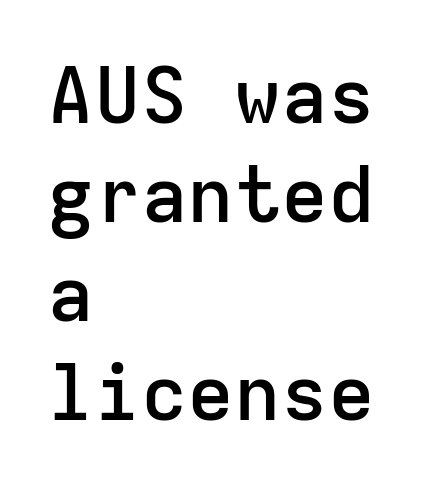
Is there any slant? The stems are plumb. Summary of vertical rhythm: regular, with standard interline spacing. Look at the tracking — it's just the regular setting, nothing added. Check the space under the baseline: it is left empty. Casual observation: everything's shoved over to the left. The font family rendered here belongs to the sans-serif group.
